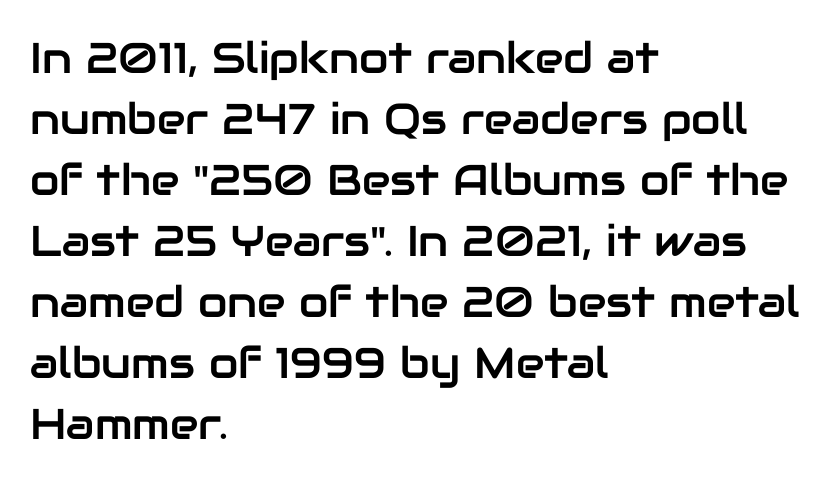
Which margin do the lines hug? The left one — the right edge is uneven. Notice how the stems are strictly vertical — no italics here. Note the varied advance widths — an 'i' is clearly narrower than an 'm'. Anything drawn beneath the words? Only blank space. Nope, no serifs anywhere on these letters.
